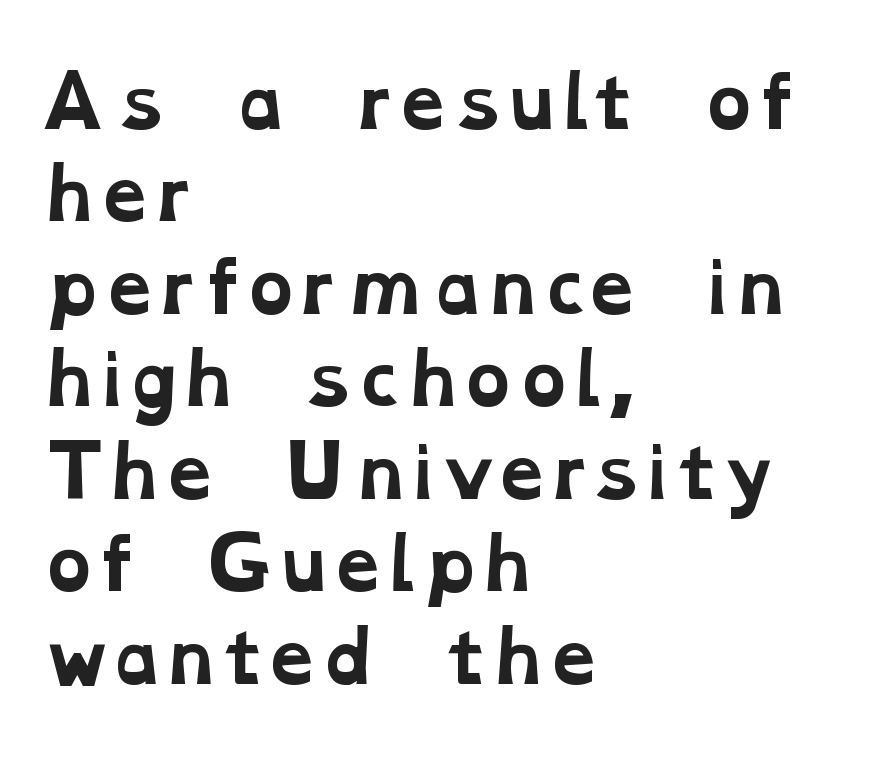
Q: Is the text bold? A: Yes.
Q: Is the typeface a serif or a sans-serif typeface? A: Serif.
Q: Is the text underlined? A: No.
Q: How is the paragraph aligned? A: Left-aligned.
Q: Is the spacing between letters normal or unusually wide? A: Normal.
Q: Is the spacing between lines tight, normal or loose? A: Normal.
Q: Width (condensed, normal, or wide)? A: Wide.
Q: Stroke contrast? A: Low.
Q: x-height? A: Medium.
Q: Monospaced? A: No.
